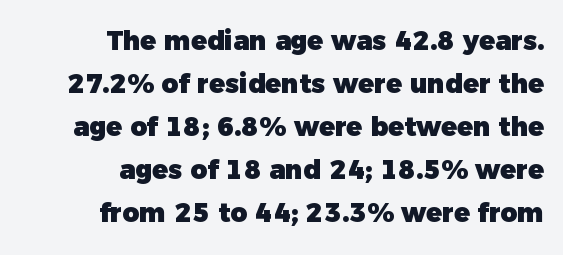
Q: Is the text bold? A: Yes.
Q: Is the text underlined? A: No.
Q: How is the paragraph aligned? A: Right-aligned.
Q: Is the spacing between letters normal or unusually wide? A: Normal.
Q: Is the spacing between lines tight, normal or loose? A: Normal.
